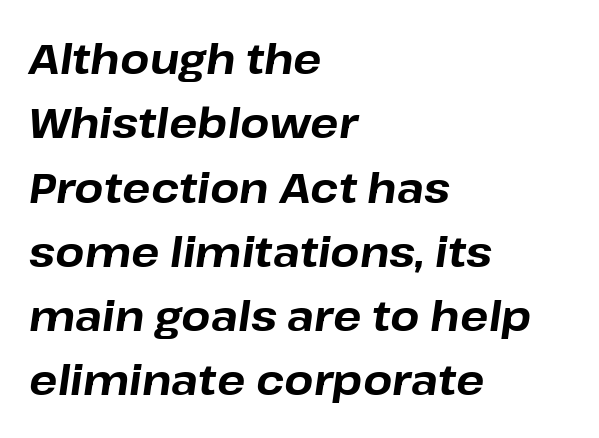
Plenty of ink on the page — the face is bold. Only glyphs here, with clear space below each row. The whole block is typeset with a tilt. Compared with a centered layout, this one pins lines to the left instead. You could not count columns in this text — the font is proportionally spaced.
